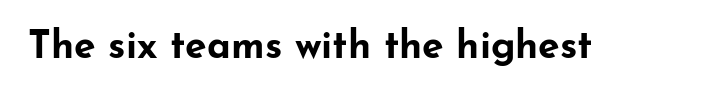
The letters stand upright; this is a roman face. Thick stems and heavy bowls — unmistakably bold. Clear beneath every line of the passage. Observe the ordinary spacing: letters are neighbours, not strangers. Here the designer chose a conventional face with non-uniform glyph widths. The rendering shows plain stroke endings on the letterforms — a sans-serif design.
